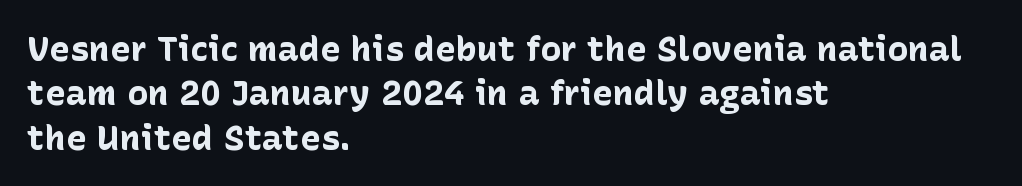
The image shows 35 px bold sans-serif type, upright; set left-aligned, normal line spacing (1.27x), normal letter spacing, not underlined; low stroke contrast and a medium x-height.
